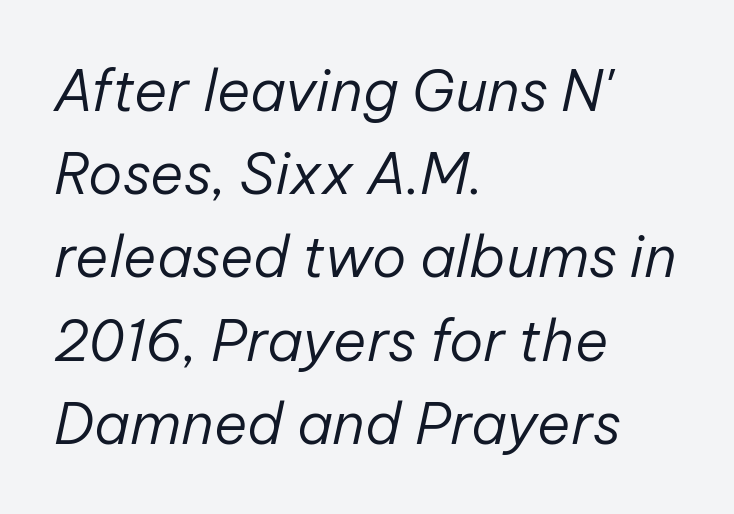
The image shows 57 px regular-weight type, italic (leaning right); set left-aligned, normal line spacing (1.46x), normal letter spacing, not underlined; low stroke contrast and a medium x-height.
